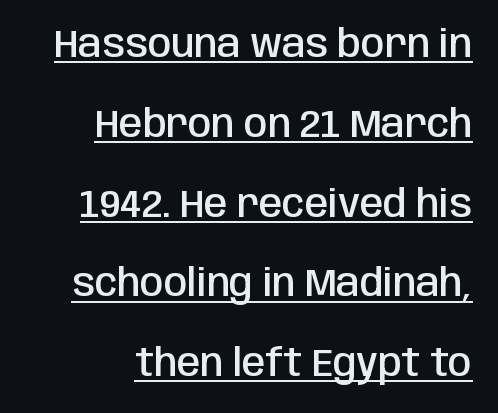
The image shows 38 px semibold, condensed sans-serif type, upright; set right-aligned, loose line spacing (2.1x), normal letter spacing, underlined; low stroke contrast and a large x-height.
